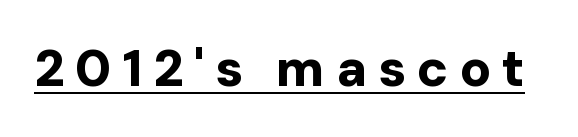
Q: Is the text bold? A: Yes.
Q: Is the text italic (slanted)? A: No, it is upright.
Q: Is the typeface a serif or a sans-serif typeface? A: Sans-serif.
Q: Is the text underlined? A: Yes.
Q: Is the spacing between letters normal or unusually wide? A: Unusually wide.
Q: Width (condensed, normal, or wide)? A: Normal.
Q: Stroke contrast? A: Low.
Q: x-height? A: Medium.
Q: Monospaced? A: No.
